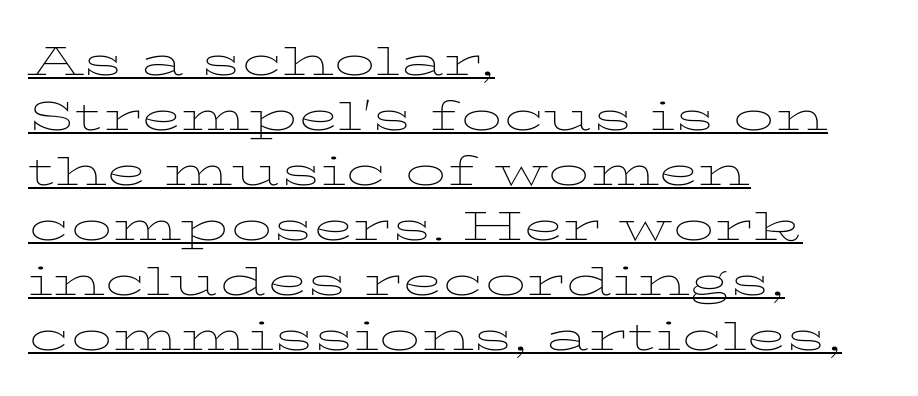
{"serif": "yes", "italic": "no", "bold": "no", "weight": "thin", "width": "wide", "stroke_contrast": "low", "x_height": "medium", "monospaced": "no", "underline": "yes", "align": "left", "line_spacing": "normal", "line_spacing_ratio": 1.34, "letter_spacing": "normal", "letter_spacing_em": 0.0, "glyph_px": 41}
